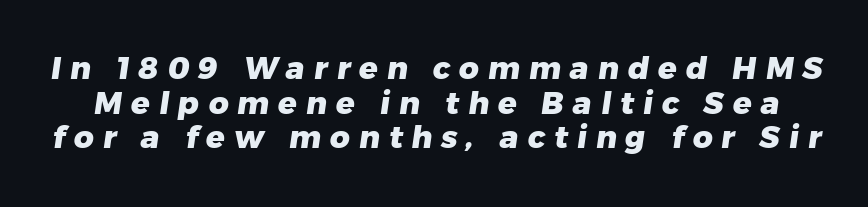
Q: Is the text bold? A: Yes.
Q: Is the typeface a serif or a sans-serif typeface? A: Sans-serif.
Q: Is the text underlined? A: No.
Q: Is the spacing between letters normal or unusually wide? A: Unusually wide.
Q: Is the spacing between lines tight, normal or loose? A: Tight.
Q: Width (condensed, normal, or wide)? A: Normal.
Q: Stroke contrast? A: Low.
Q: x-height? A: Medium.
Q: Monospaced? A: No.
